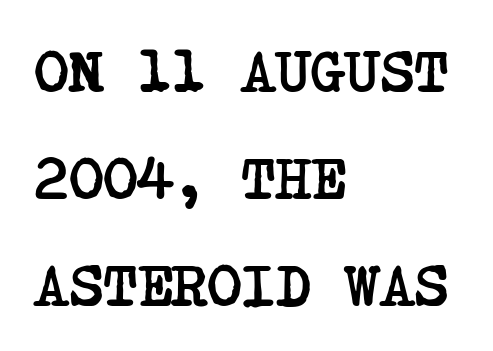
The face used here has the dense, thick strokes of a bold. No extra tracking has been applied to these lines. The zone under the glyphs is completely vacant. The setting favours the left margin, as ordinary paragraphs usually do. Regarding serifs, this sample has them.
